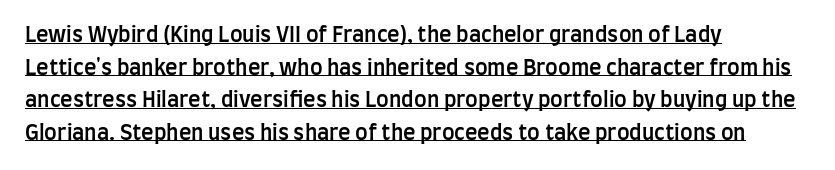
Q: Is the text bold? A: Semi-bold.
Q: Is the text italic (slanted)? A: No, it is upright.
Q: Is the text underlined? A: Yes.
Q: How is the paragraph aligned? A: Left-aligned.
Q: Is the spacing between letters normal or unusually wide? A: Normal.
Q: Is the spacing between lines tight, normal or loose? A: Normal.
